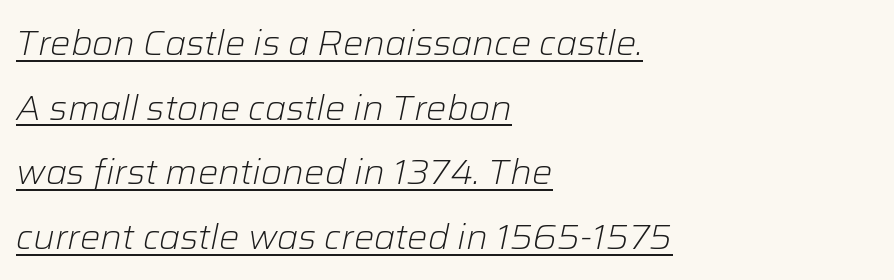
{"italic": "yes", "lean": "right", "slant_degrees": 12, "bold": "no", "weight": "light", "width": "normal", "stroke_contrast": "low", "x_height": "medium", "monospaced": "no", "underline": "yes", "align": "left", "line_spacing": "loose", "line_spacing_ratio": 1.9, "letter_spacing": "normal", "letter_spacing_em": 0.0, "glyph_px": 34}
